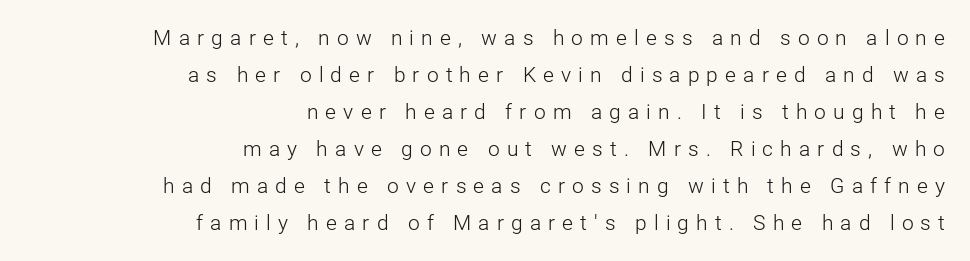
The image shows 21 px text type, upright; set right-aligned, line spacing 1.76x, unusually wide letter spacing (+0.34 em), not underlined.
